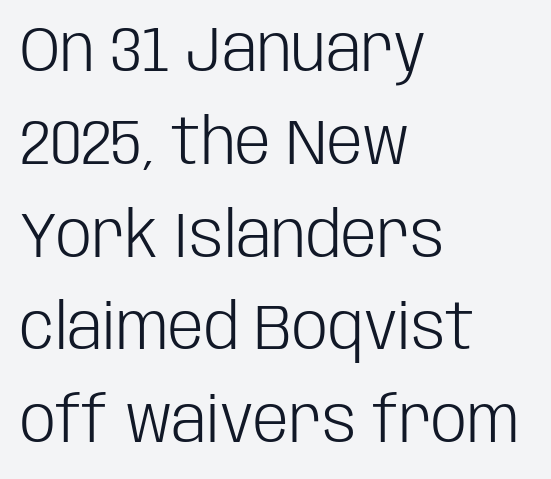
Q: Is the text bold? A: No.
Q: Is the text italic (slanted)? A: No, it is upright.
Q: Is the typeface a serif or a sans-serif typeface? A: Sans-serif.
Q: Is the text underlined? A: No.
Q: How is the paragraph aligned? A: Left-aligned.
Q: Is the spacing between letters normal or unusually wide? A: Normal.
Q: Is the spacing between lines tight, normal or loose? A: Normal.
Q: Width (condensed, normal, or wide)? A: Condensed.
Q: Stroke contrast? A: Low.
Q: x-height? A: Large.
Q: Monospaced? A: No.
